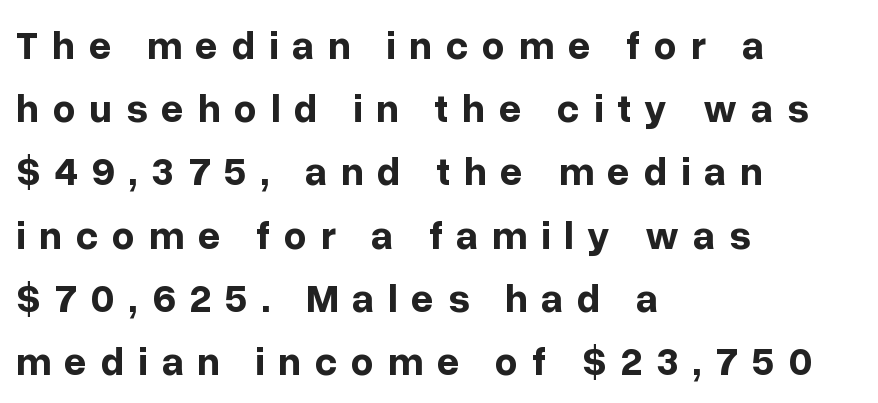
{"serif": "no", "italic": "no", "bold": "yes", "weight": "bold", "width": "normal", "stroke_contrast": "low", "x_height": "medium", "monospaced": "no", "underline": "no", "align": "left", "line_spacing": "normal", "line_spacing_ratio": 1.58, "letter_spacing": "wide", "letter_spacing_em": 0.34, "glyph_px": 40}
